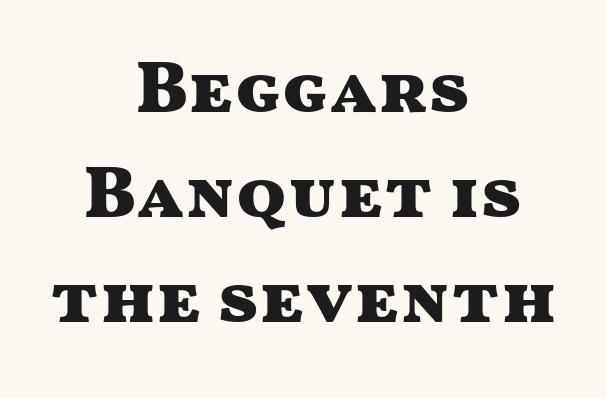
Q: Is the text bold? A: Yes.
Q: Is the text italic (slanted)? A: No, it is upright.
Q: Is the typeface a serif or a sans-serif typeface? A: Sans-serif.
Q: Is the text underlined? A: No.
Q: How is the paragraph aligned? A: Centered.
Q: Is the spacing between letters normal or unusually wide? A: Normal.
Q: Is the spacing between lines tight, normal or loose? A: Normal.
Q: Width (condensed, normal, or wide)? A: Wide.
Q: Stroke contrast? A: Medium.
Q: x-height? A: Medium.
Q: Monospaced? A: No.
